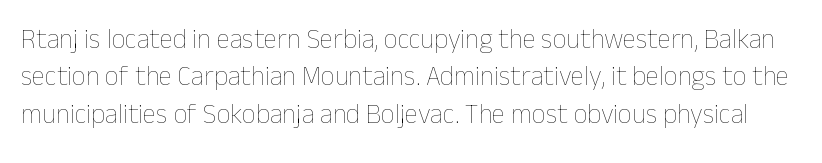
Q: Is the text bold? A: No.
Q: Is the text italic (slanted)? A: No, it is upright.
Q: Is the text underlined? A: No.
Q: Is the spacing between letters normal or unusually wide? A: Normal.
Q: Is the spacing between lines tight, normal or loose? A: Normal.
